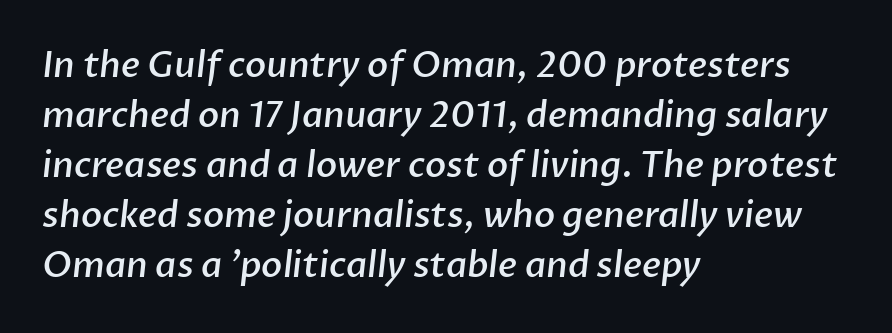
Varying glyph widths throughout — classic text-font behaviour. Here the glyphs are tracked normally, forming tight word shapes. The baseline area is clear. Leading: standard. Does the type have serifs? No, each stem ends abruptly. Typesetter's note: demi weight, one step under bold.
